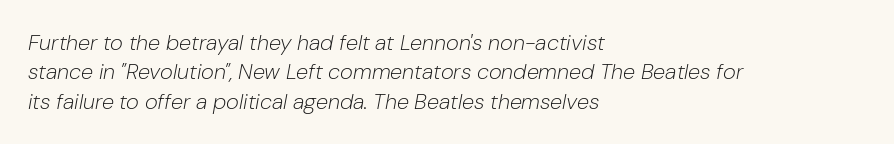
Q: Is the text bold? A: No.
Q: Is the text italic (slanted)? A: Yes, it leans right by about 10 degrees.
Q: Is the text underlined? A: No.
Q: How is the paragraph aligned? A: Left-aligned.
Q: Is the spacing between letters normal or unusually wide? A: Normal.
Q: Is the spacing between lines tight, normal or loose? A: Normal.
